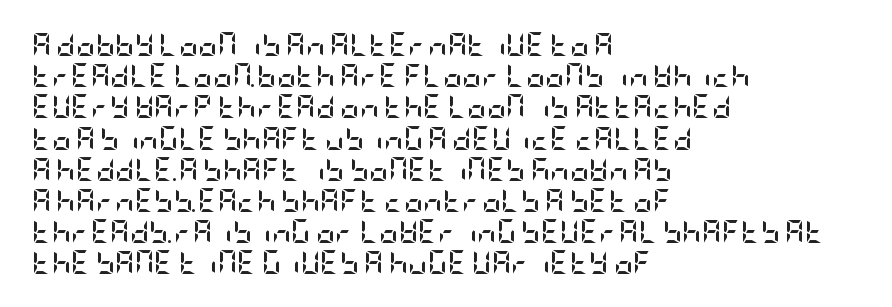
The image shows 24 px bold type, upright; set left-aligned, normal line spacing (1.3x), normal letter spacing, not underlined.
